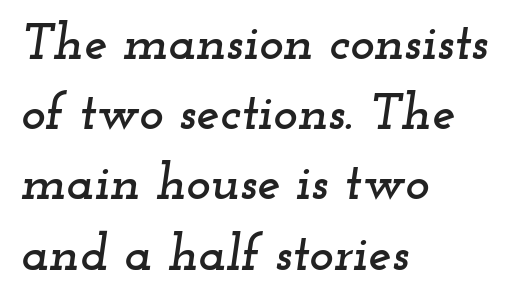
{"serif": "yes", "italic": "yes", "lean": "right", "slant_degrees": 12, "width": "wide", "stroke_contrast": "low", "x_height": "small", "monospaced": "no", "underline": "no", "align": "left", "line_spacing": "normal", "line_spacing_ratio": 1.35, "letter_spacing": "normal", "letter_spacing_em": 0.0, "glyph_px": 52}
